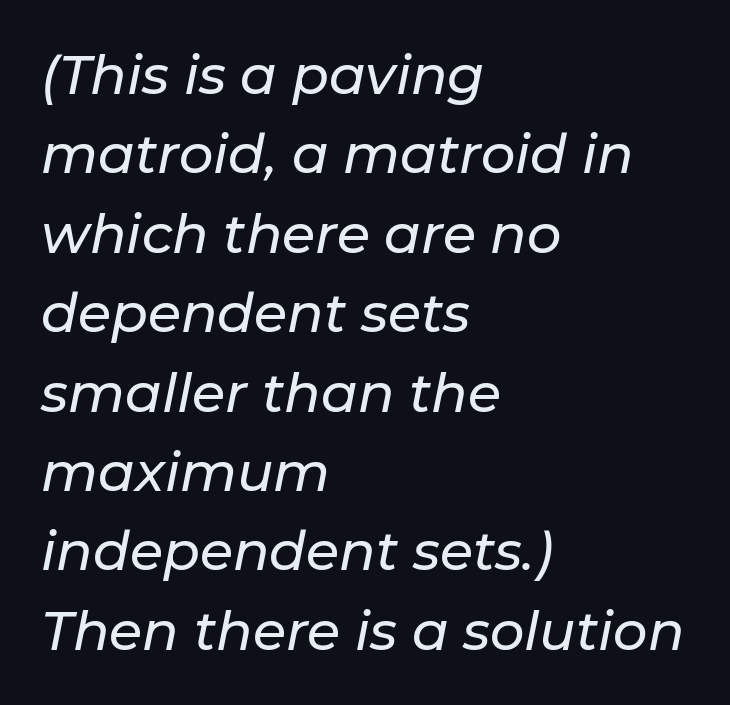
{"italic": "yes", "lean": "right", "slant_degrees": 11, "width": "normal", "stroke_contrast": "low", "x_height": "medium", "monospaced": "no", "underline": "no", "align": "left", "line_spacing": "normal", "line_spacing_ratio": 1.47, "letter_spacing": "normal", "letter_spacing_em": 0.0, "glyph_px": 54}
